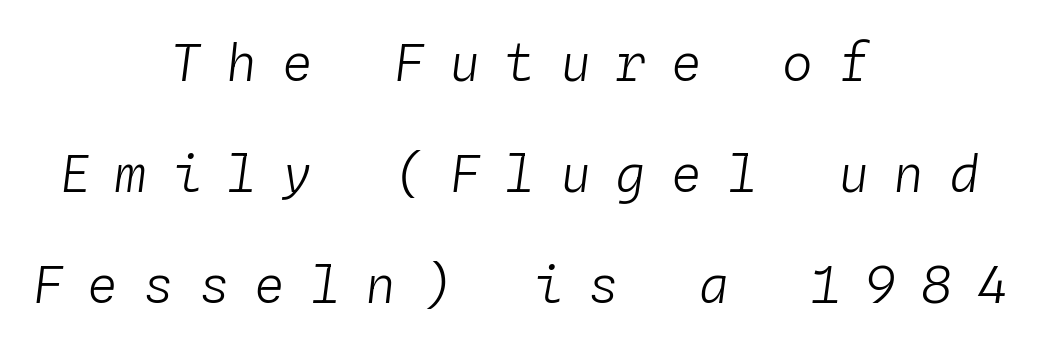
The strip under each line holds only bare page. Characters are canted at an angle relative to the baseline's perpendicular. Weight: regular or lighter. The vertical gap from one line to the next is large. You could only call the tracking loose — the letters float apart. Fixed-width glyphs throughout — classic coding-font behaviour.
